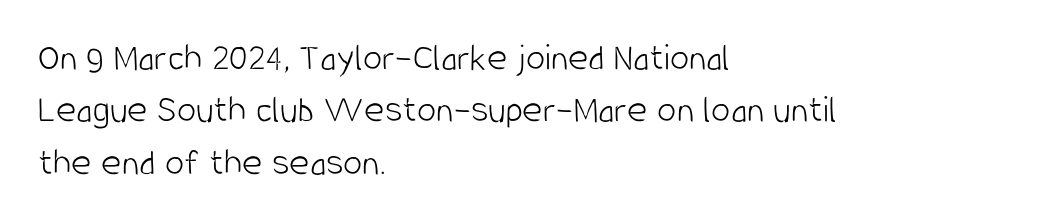
The image shows 39 px light, condensed sans-serif type, upright; set left-aligned, normal line spacing (1.34x), normal letter spacing, not underlined; low stroke contrast and a large x-height.
